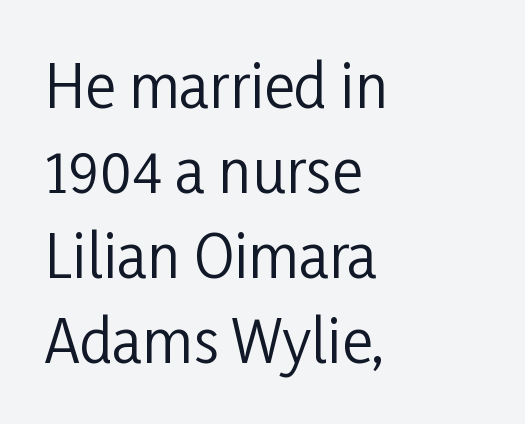
{"serif": "no", "italic": "no", "bold": "no", "weight": "regular", "width": "condensed", "stroke_contrast": "low", "x_height": "medium", "monospaced": "no", "underline": "no", "align": "left", "line_spacing": "normal", "line_spacing_ratio": 1.44, "letter_spacing": "normal", "letter_spacing_em": 0.0, "glyph_px": 59}
